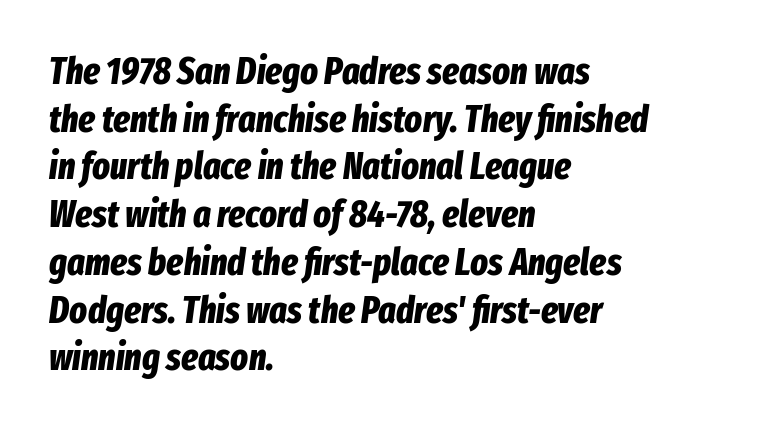
{"italic": "yes", "lean": "right", "slant_degrees": 8, "bold": "yes", "weight": "bold", "width": "condensed", "stroke_contrast": "low", "x_height": "medium", "monospaced": "no", "underline": "no", "align": "left", "line_spacing": "normal", "line_spacing_ratio": 1.29, "letter_spacing": "normal", "letter_spacing_em": 0.0, "glyph_px": 37}
